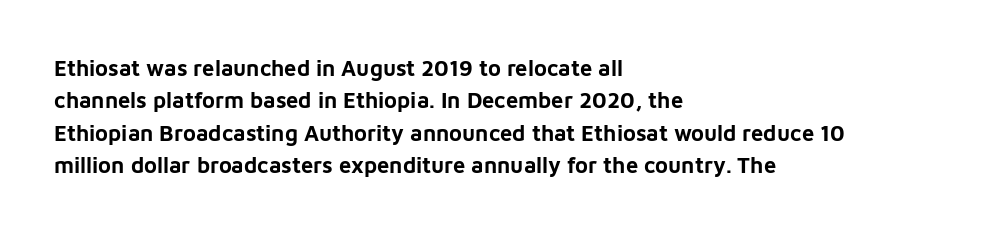
The image shows 22 px bold type, upright; set left-aligned, normal line spacing (1.47x), normal letter spacing, not underlined.
